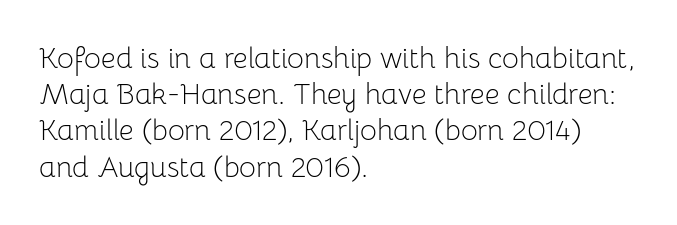
Q: Is the text bold? A: No.
Q: Is the text italic (slanted)? A: No, it is upright.
Q: Is the typeface a serif or a sans-serif typeface? A: Sans-serif.
Q: Is the text underlined? A: No.
Q: How is the paragraph aligned? A: Left-aligned.
Q: Is the spacing between letters normal or unusually wide? A: Normal.
Q: Is the spacing between lines tight, normal or loose? A: Normal.
Q: Width (condensed, normal, or wide)? A: Normal.
Q: Stroke contrast? A: Low.
Q: x-height? A: Medium.
Q: Monospaced? A: No.
